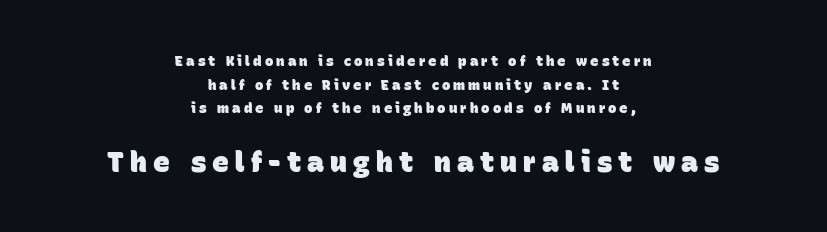
Which chunk is bigger? The second one — the bottom block dwarfs the top. Chunky letters — that's bold for sure. Both edges are ragged and mirror each other, which tells us the setting is centered. You could only call the tracking loose — the letters float apart. Does the type have serifs? No, each stem ends abruptly. Think of a printed novel: that variable character pitch is what you see here.
